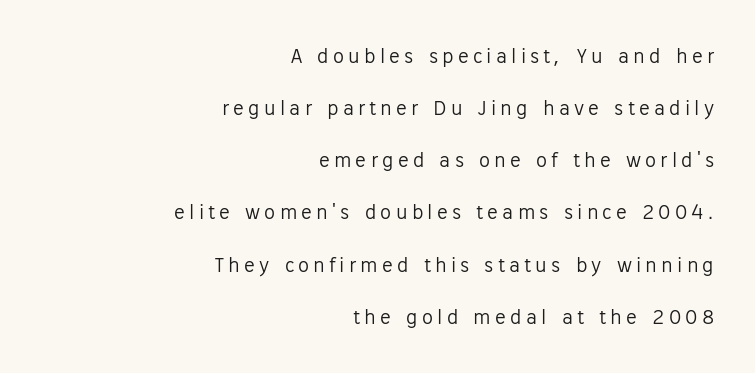
Q: Is the text bold? A: No.
Q: Is the text italic (slanted)? A: No, it is upright.
Q: Is the text underlined? A: No.
Q: How is the paragraph aligned? A: Right-aligned.
Q: Is the spacing between lines tight, normal or loose? A: Loose.
